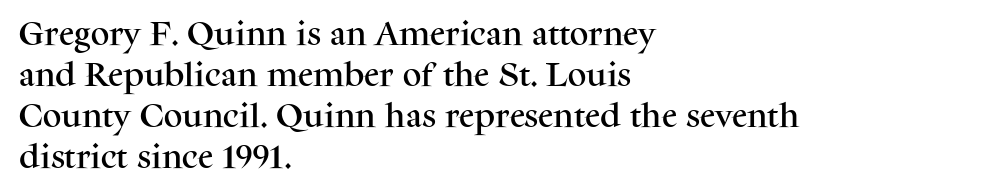
The image shows 26 px text type, upright; set left-aligned, normal line spacing (1.58x), normal letter spacing, not underlined.
